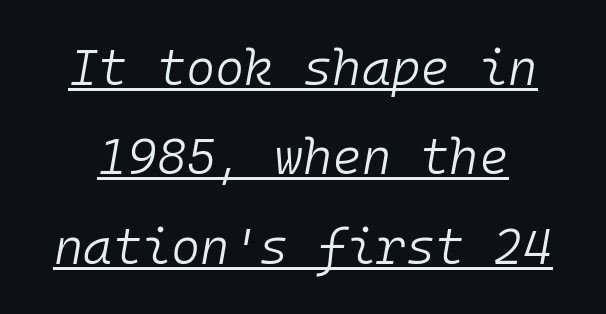
Italic: yes, the glyphs are oblique. The letterforms sit at book weight or below. Nothing unusual about the tracking: characters are spaced as the font intends. A typesetter would call this monospace, since all characters share one set width.
